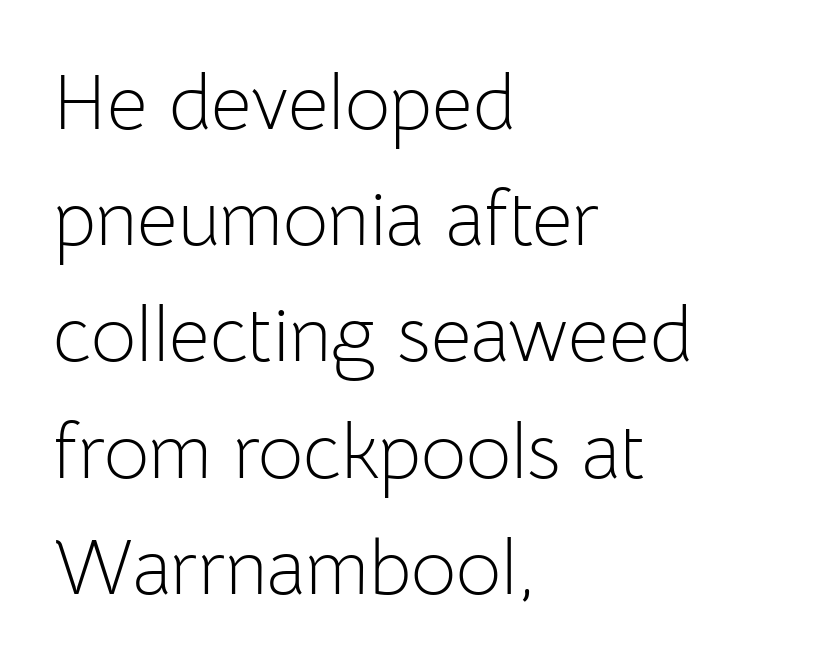
Q: Is the text bold? A: No.
Q: Is the text italic (slanted)? A: No, it is upright.
Q: Is the typeface a serif or a sans-serif typeface? A: Sans-serif.
Q: Is the text underlined? A: No.
Q: How is the paragraph aligned? A: Left-aligned.
Q: Is the spacing between letters normal or unusually wide? A: Normal.
Q: Is the spacing between lines tight, normal or loose? A: Normal.
Q: Width (condensed, normal, or wide)? A: Normal.
Q: Stroke contrast? A: Low.
Q: x-height? A: Medium.
Q: Monospaced? A: No.
